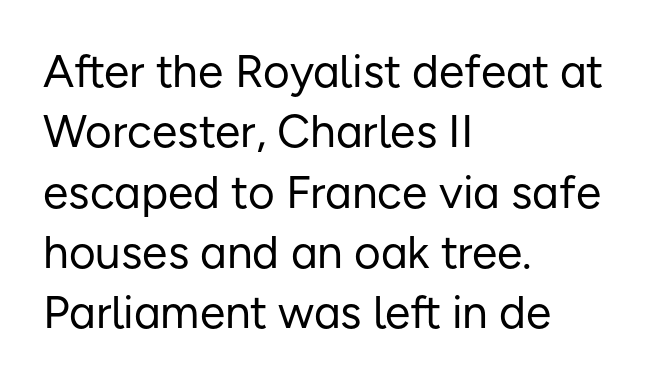
Only glyphs here, with clear space below each row. The lines in this sample share a left origin and differ only in where they stop. Designer's note — italics off, roman on. The rendering keeps characters at their native spacing. Think of a printed novel: that variable character pitch is what you see here. Notice how descenders clear the ascenders below comfortably — that's standard leading.
